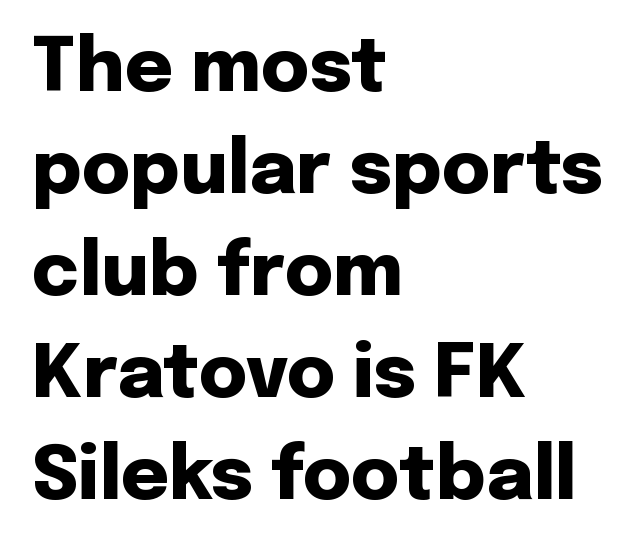
The face used here is proportionally spaced, like ordinary book or web type. Alignment: flush left. How are the letters spaced? Ordinarily, with no added tracking. Vertical strokes here are truly vertical. Vertically, the passage feels balanced, rows spaced as you'd expect.
